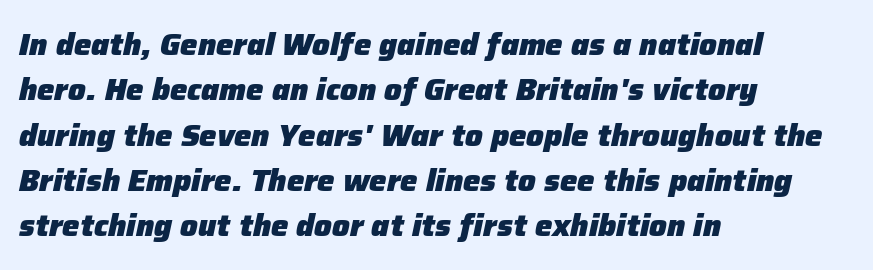
The text carries the slant typical of an italic or oblique font. The passage shown stacks its lines at a standard gap. The specimen omits any rule beneath the text block's lines. Leftover space on each line is placed entirely after the last word. The passage shown is typed in a proportional face where columns would drift. This is heavy type, rendered in bold.
